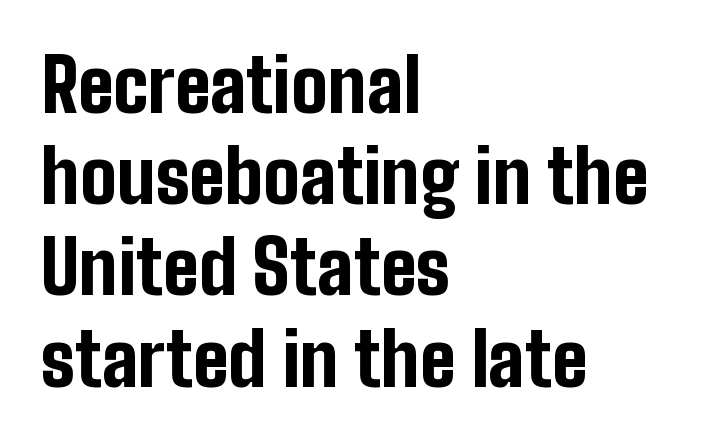
Q: Is the text bold? A: Yes.
Q: Is the text italic (slanted)? A: No, it is upright.
Q: Is the typeface a serif or a sans-serif typeface? A: Sans-serif.
Q: Is the text underlined? A: No.
Q: How is the paragraph aligned? A: Left-aligned.
Q: Is the spacing between letters normal or unusually wide? A: Normal.
Q: Is the spacing between lines tight, normal or loose? A: Normal.
Q: Width (condensed, normal, or wide)? A: Condensed.
Q: Stroke contrast? A: Low.
Q: x-height? A: Medium.
Q: Monospaced? A: No.
